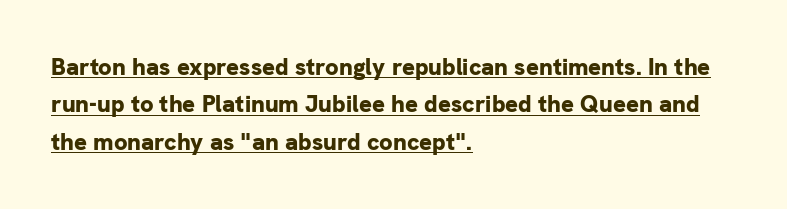
The image shows 24 px bold type, upright; set left-aligned, normal line spacing (1.56x), normal letter spacing, underlined.
